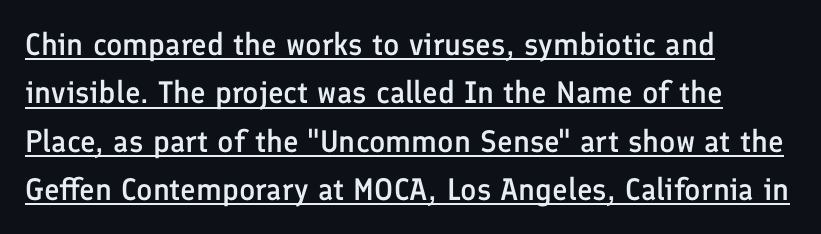
The image shows 31 px semibold sans-serif type, upright; set left-aligned, normal line spacing (1.56x), normal letter spacing, underlined; low stroke contrast and a medium x-height.
